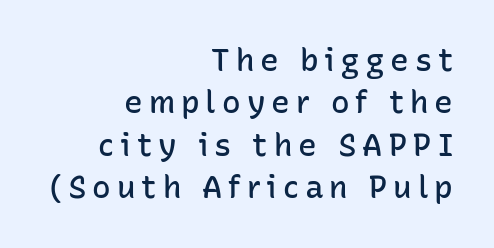
The image shows 31 px semibold sans-serif type, upright; set right-aligned, normal line spacing (1.37x), not underlined; low stroke contrast and a medium x-height.
